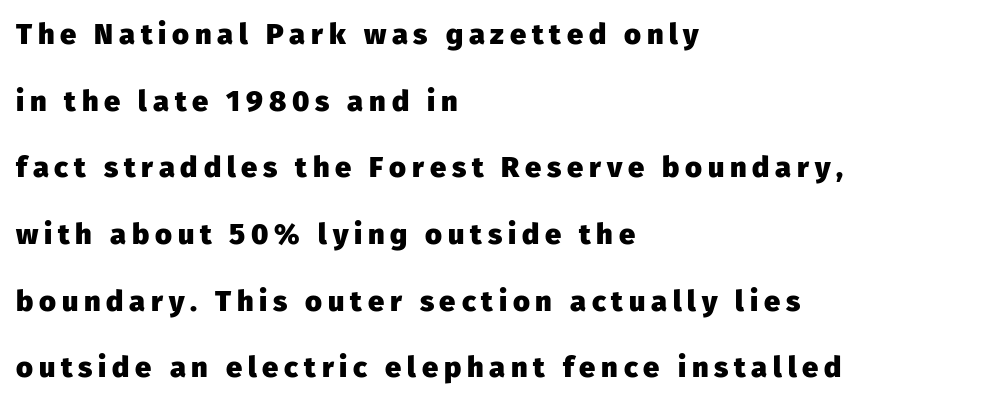
The image shows 29 px heavy sans-serif type, upright; set left-aligned, loose line spacing (2.3x), unusually wide letter spacing (+0.2 em), not underlined; low stroke contrast and a medium x-height.
